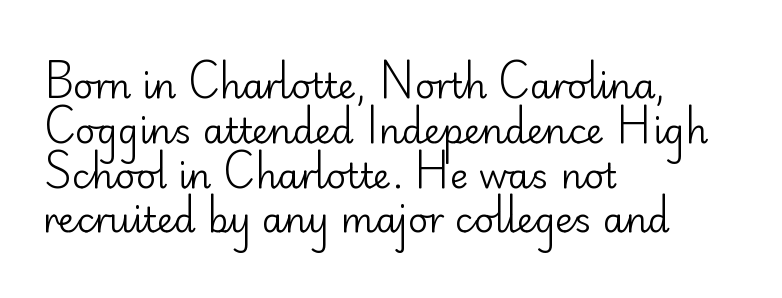
The image shows 35 px regular-weight sans-serif type, upright; set left-aligned, normal line spacing (1.28x), normal letter spacing, not underlined; low stroke contrast and a small x-height.
